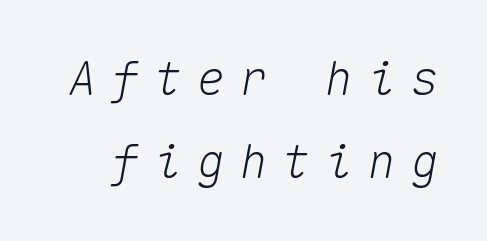
Q: Is the text italic (slanted)? A: Yes, it leans right by about 10 degrees.
Q: Is the text underlined? A: No.
Q: Is the spacing between letters normal or unusually wide? A: Unusually wide.
Q: Width (condensed, normal, or wide)? A: Normal.
Q: Stroke contrast? A: Medium.
Q: x-height? A: Medium.
Q: Monospaced? A: Yes.
